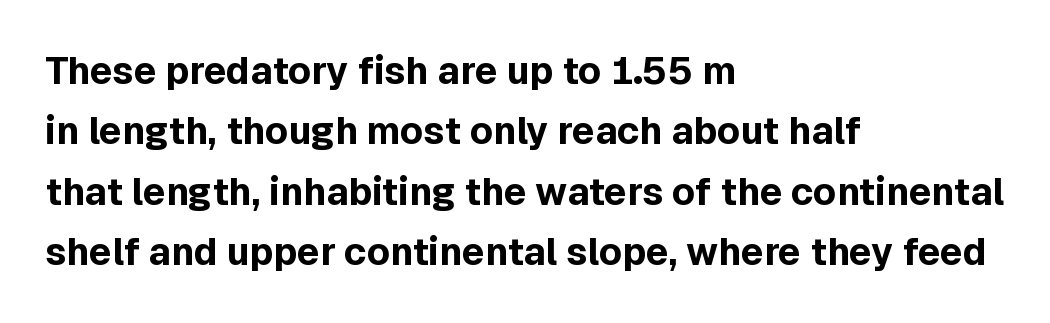
Line beginnings align vertically; line endings do not. Compared with typical body copy, the letter spacing here is the same. A typesetter would call this proportional, since set widths differ per character. This is sans-serif lettering, the kind often seen on screens and signage.
